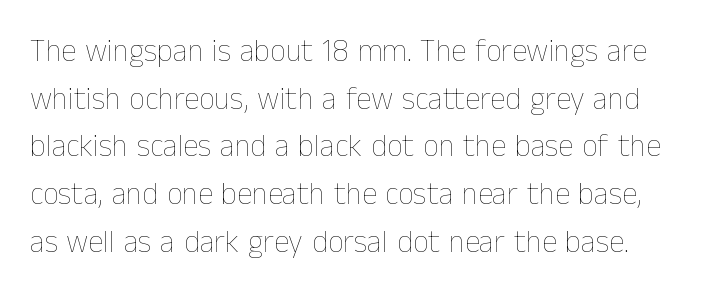
Q: Is the text bold? A: No.
Q: Is the text italic (slanted)? A: No, it is upright.
Q: Is the text underlined? A: No.
Q: Is the spacing between letters normal or unusually wide? A: Normal.
Q: Is the spacing between lines tight, normal or loose? A: Normal.
Q: Width (condensed, normal, or wide)? A: Normal.
Q: Stroke contrast? A: Low.
Q: x-height? A: Medium.
Q: Monospaced? A: No.
